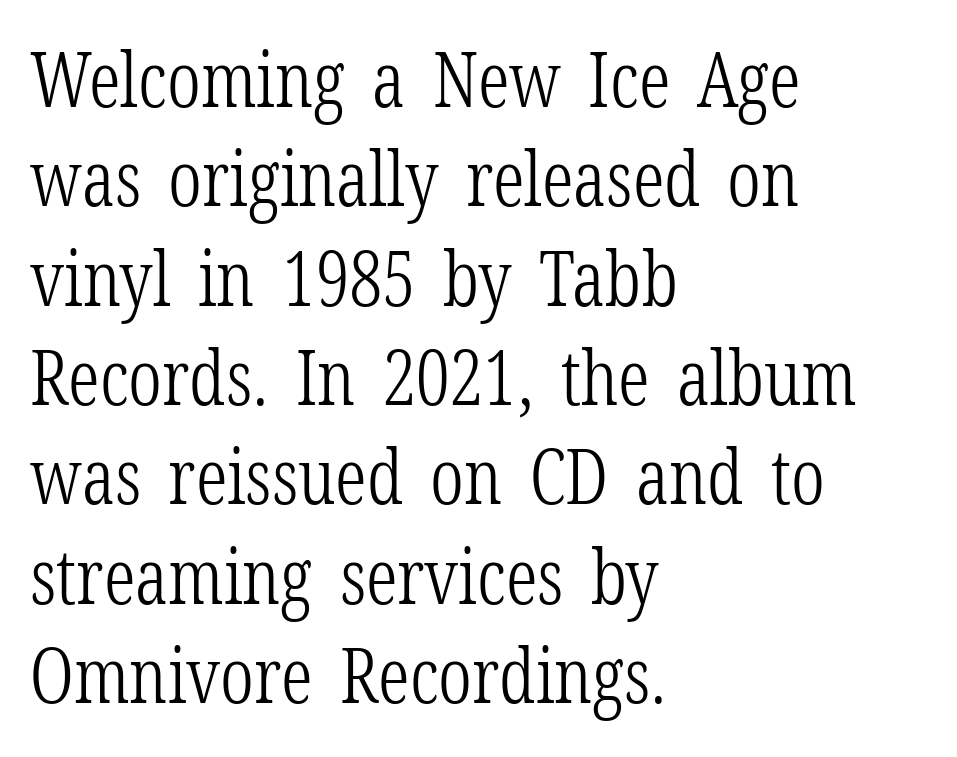
The image shows 77 px light, condensed serif type, upright; set left-aligned, normal line spacing (1.29x), normal letter spacing, not underlined; low stroke contrast and a medium x-height.
